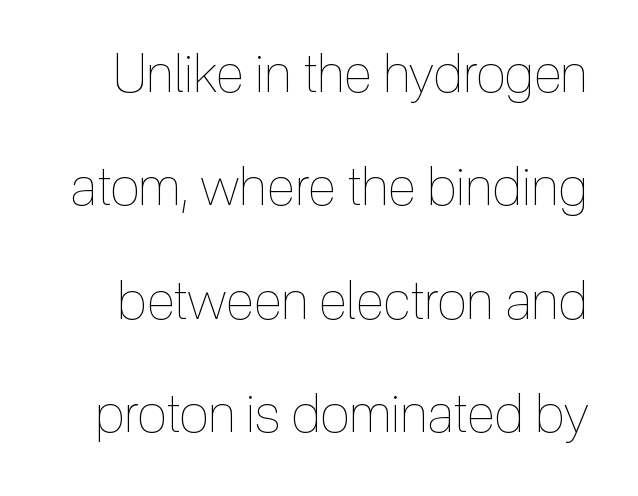
Q: Is the text bold? A: No.
Q: Is the text italic (slanted)? A: No, it is upright.
Q: Is the text underlined? A: No.
Q: Is the spacing between letters normal or unusually wide? A: Normal.
Q: Is the spacing between lines tight, normal or loose? A: Loose.
Q: Width (condensed, normal, or wide)? A: Condensed.
Q: x-height? A: Medium.
Q: Monospaced? A: No.
